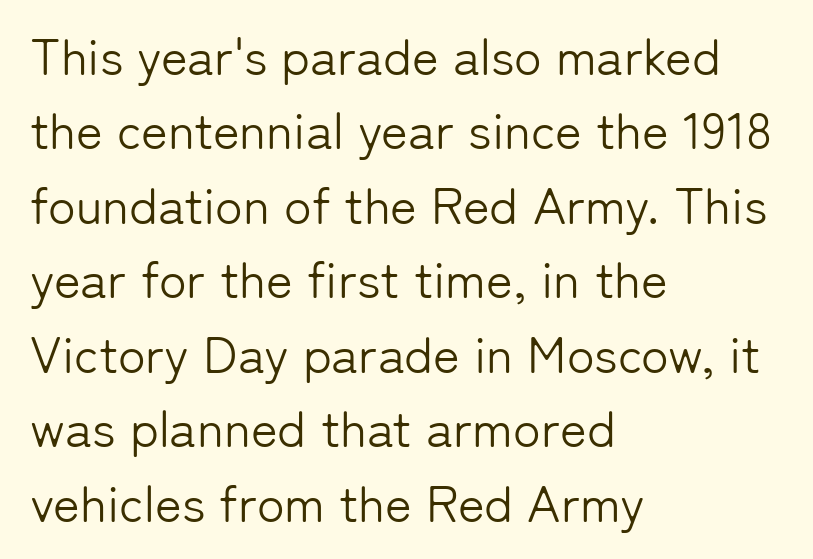
Q: Is the text bold? A: No.
Q: Is the text italic (slanted)? A: No, it is upright.
Q: Is the typeface a serif or a sans-serif typeface? A: Sans-serif.
Q: Is the text underlined? A: No.
Q: How is the paragraph aligned? A: Left-aligned.
Q: Is the spacing between letters normal or unusually wide? A: Normal.
Q: Is the spacing between lines tight, normal or loose? A: Normal.
Q: Width (condensed, normal, or wide)? A: Normal.
Q: Stroke contrast? A: Low.
Q: x-height? A: Medium.
Q: Monospaced? A: No.
